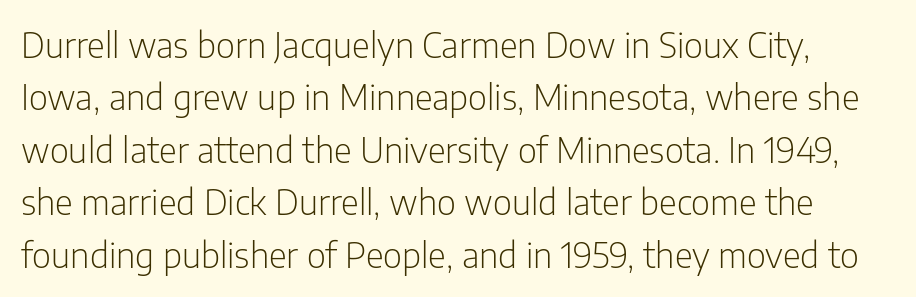
Letters rest on an invisible, unmarked baseline. The rendering uses natural spacing where letterforms have individual widths. Vertical stems look standard width or narrower in stroke. This rendering leaves character spacing at its baseline value. This sample keeps an unexceptional amount of space between lines. Nope, no serifs anywhere on these letters.
